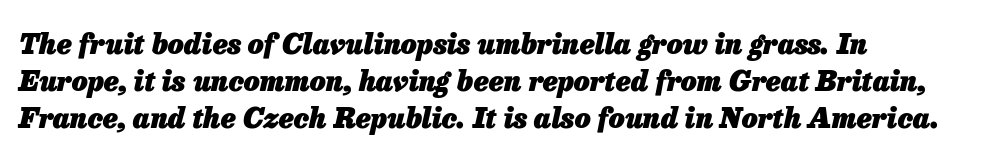
Q: Is the text bold? A: Yes.
Q: Is the text italic (slanted)? A: Yes, it leans right by about 13 degrees.
Q: Is the text underlined? A: No.
Q: How is the paragraph aligned? A: Left-aligned.
Q: Is the spacing between letters normal or unusually wide? A: Normal.
Q: Is the spacing between lines tight, normal or loose? A: Normal.
Q: Width (condensed, normal, or wide)? A: Normal.
Q: Stroke contrast? A: Low.
Q: x-height? A: Medium.
Q: Monospaced? A: No.
